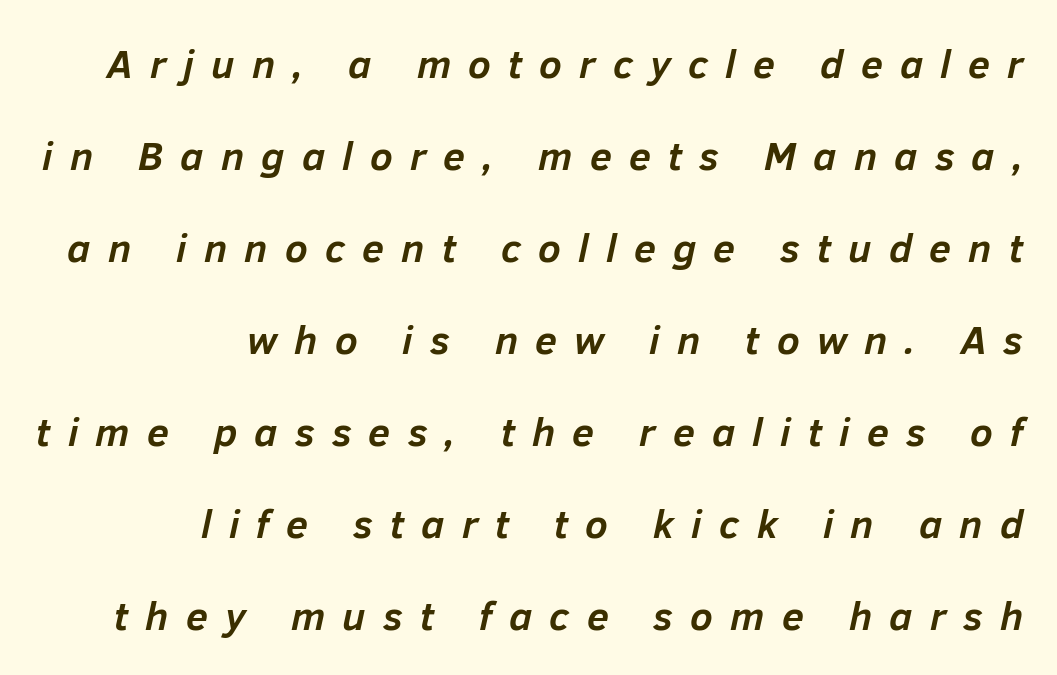
{"italic": "yes", "lean": "right", "slant_degrees": 12, "bold": "yes", "weight": "semibold", "width": "normal", "stroke_contrast": "low", "x_height": "medium", "monospaced": "no", "underline": "no", "align": "right", "line_spacing": "loose", "line_spacing_ratio": 2.3, "letter_spacing": "wide", "letter_spacing_em": 0.43, "glyph_px": 40}
